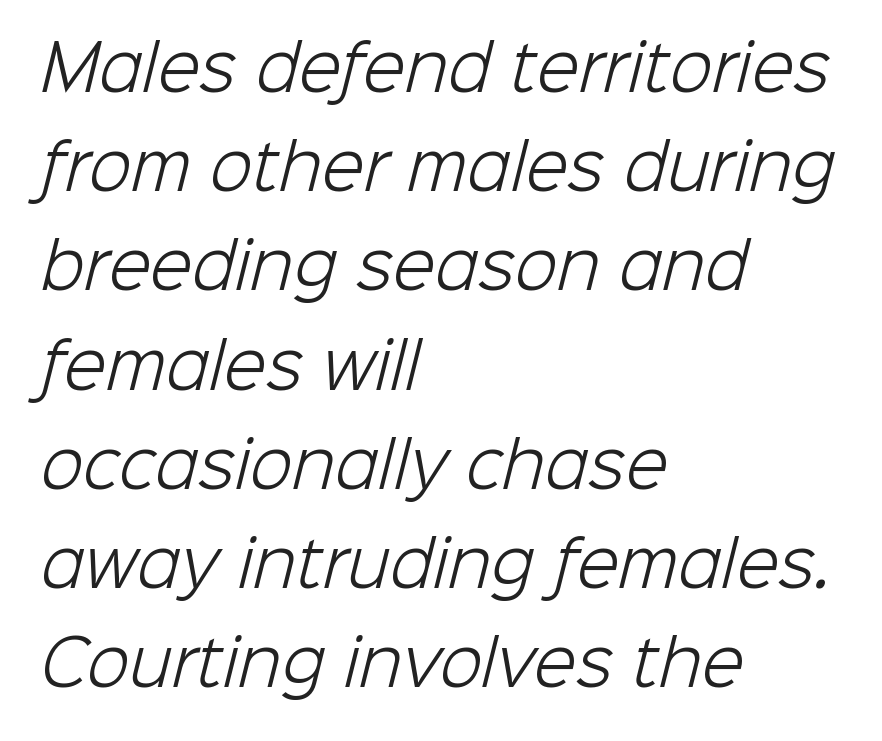
Are there feet on the stems? There aren't — it's a sans. No chunkiness to these letters — they're not bold. This block has exactly the height ordinary leading produces. Character widths vary here, with narrow letters taking less room than wide ones. Bare-footed words on every line.
